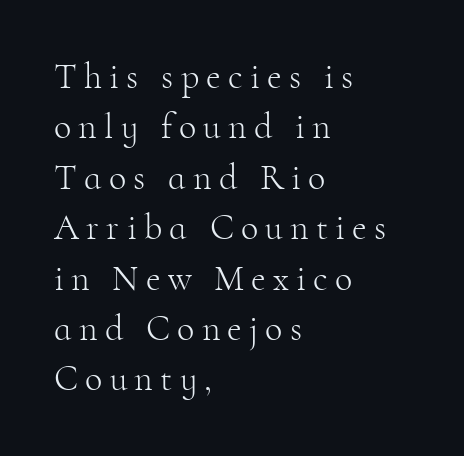
Q: Is the text bold? A: No.
Q: Is the text italic (slanted)? A: No, it is upright.
Q: Is the typeface a serif or a sans-serif typeface? A: Serif.
Q: Is the text underlined? A: No.
Q: How is the paragraph aligned? A: Left-aligned.
Q: Is the spacing between letters normal or unusually wide? A: Unusually wide.
Q: Is the spacing between lines tight, normal or loose? A: Normal.
Q: Width (condensed, normal, or wide)? A: Normal.
Q: Stroke contrast? A: High.
Q: x-height? A: Small.
Q: Monospaced? A: No.
